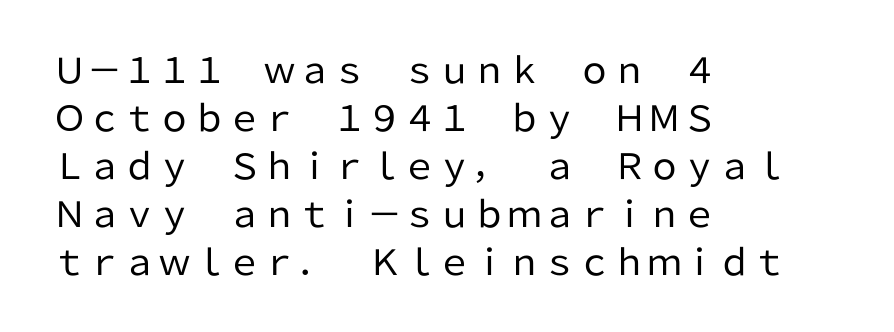
{"serif": "no", "italic": "no", "bold": "no", "weight": "regular", "width": "normal", "stroke_contrast": "low", "x_height": "medium", "monospaced": "no", "underline": "no", "align": "left", "line_spacing": "normal", "line_spacing_ratio": 1.37, "letter_spacing": "normal", "letter_spacing_em": 0.0, "glyph_px": 35}
